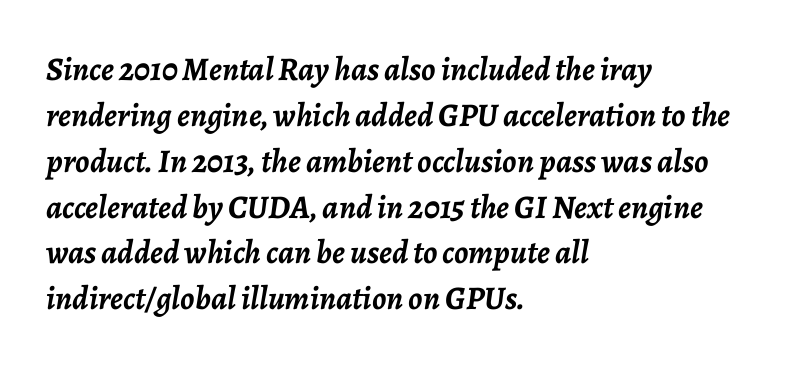
The font is running at its bold setting. If you measured baseline to baseline, you'd find a middling distance. These lines stack with their left ends in a neat column. These lines were composed using italics. Descender tails drop into unmarked territory.
